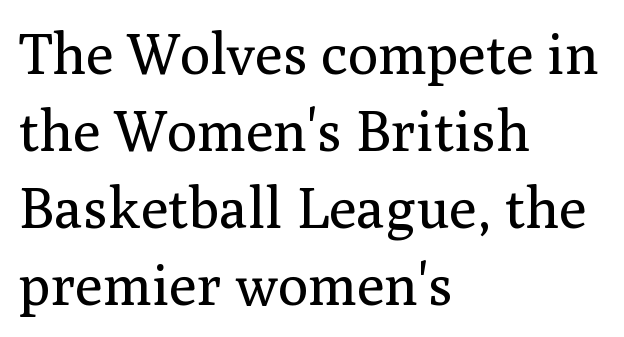
The block of text has a typical density, with ordinary space between rows. A typesetter would call this zero additional tracking. Looks like regular typesetting: each glyph gets only the width it needs. Serifs: yes, visible at the terminals of the letterforms. These lines are set flush left with a ragged right edge.
